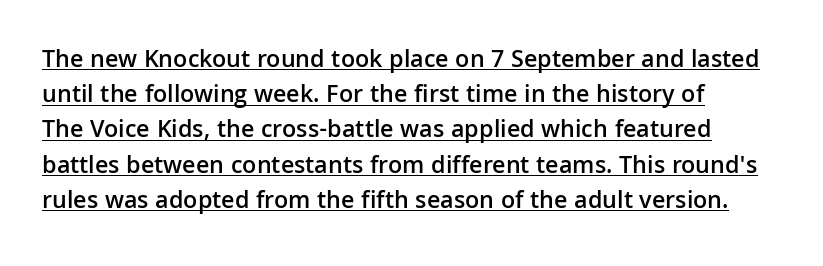
Q: Is the text bold? A: Semi-bold.
Q: Is the text italic (slanted)? A: No, it is upright.
Q: Is the text underlined? A: Yes.
Q: How is the paragraph aligned? A: Left-aligned.
Q: Is the spacing between letters normal or unusually wide? A: Normal.
Q: Is the spacing between lines tight, normal or loose? A: Normal.
